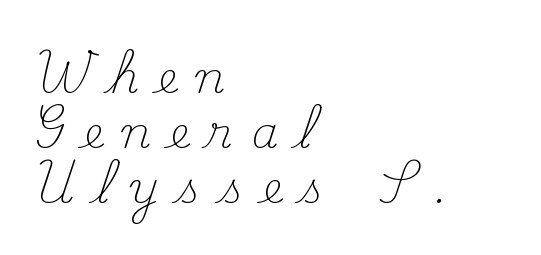
The image shows 43 px light serif type; set left-aligned, normal line spacing (1.28x), unusually wide letter spacing (+0.44 em), not underlined; medium stroke contrast and a small x-height.
